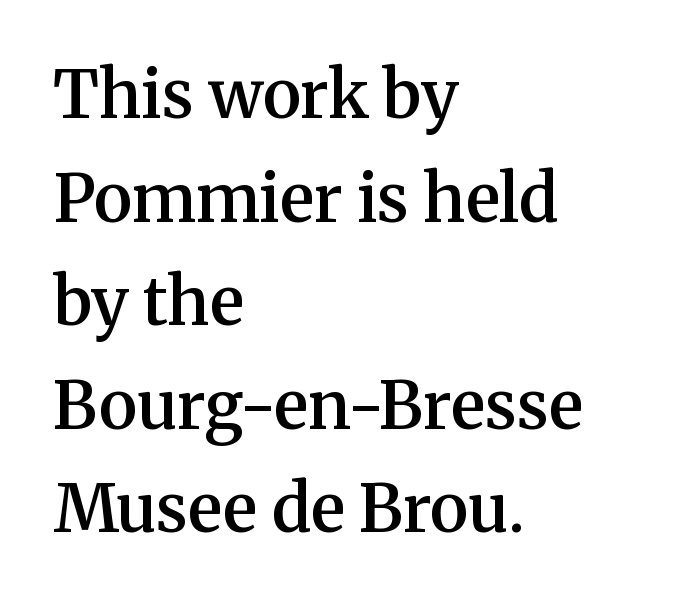
{"serif": "yes", "italic": "no", "bold": "semi", "weight": "semibold", "width": "normal", "stroke_contrast": "medium", "x_height": "medium", "monospaced": "no", "underline": "no", "align": "left", "line_spacing": "normal", "line_spacing_ratio": 1.57, "letter_spacing": "normal", "letter_spacing_em": 0.0, "glyph_px": 66}
